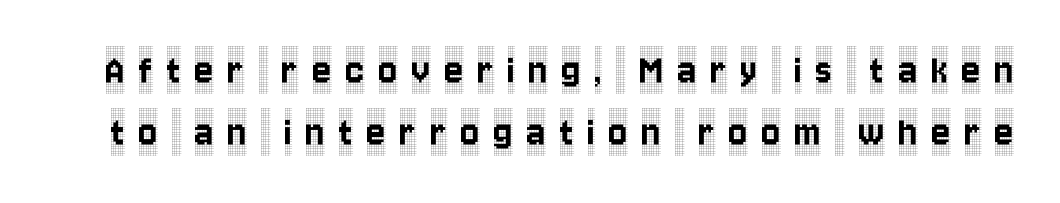
Q: Is the text italic (slanted)? A: No, it is upright.
Q: Is the typeface a serif or a sans-serif typeface? A: Serif.
Q: Is the text underlined? A: No.
Q: Is the spacing between letters normal or unusually wide? A: Unusually wide.
Q: Is the spacing between lines tight, normal or loose? A: Normal.
Q: Width (condensed, normal, or wide)? A: Condensed.
Q: x-height? A: Large.
Q: Monospaced? A: No.
